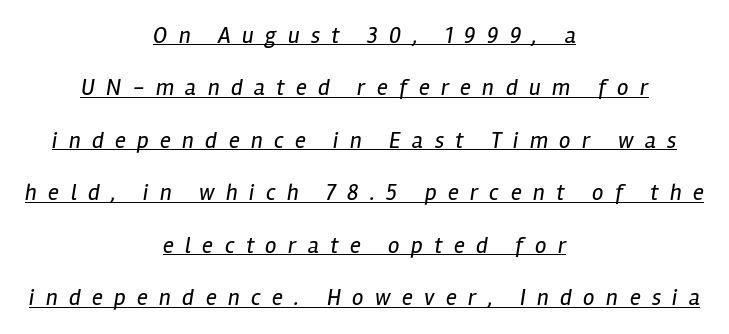
Designer's note — italics engaged. You could only call the tracking loose — the letters float apart. The specimen includes a rule beneath the text block's lines. Caption: multi-line text, centered on the measure. Widely set lines give the paragraph a tall, airy silhouette.
